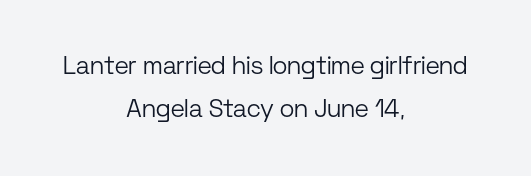
Each row of text sits above clean, open space. Visually the block forms a symmetrical silhouette, jagged on both flanks. Students, note that the glyphs here touch the page at normal intervals. Stems and bowls with no extra thickness — not bold. This is the regular roman posture of the typeface.
